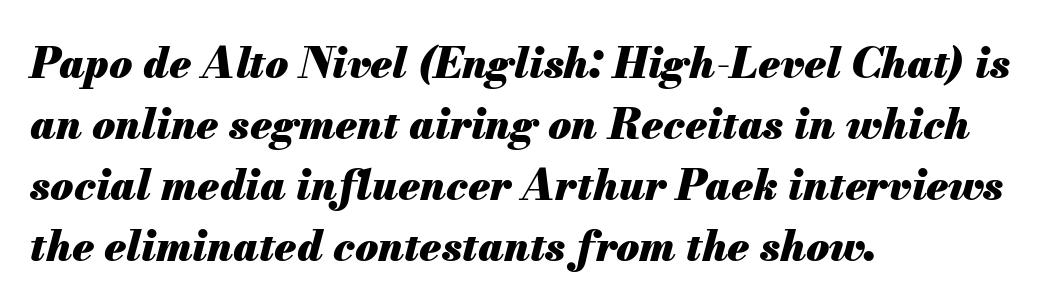
The image shows 42 px heavy type, italic (leaning right); set left-aligned, normal line spacing (1.45x), normal letter spacing, not underlined; medium stroke contrast and a small x-height.
